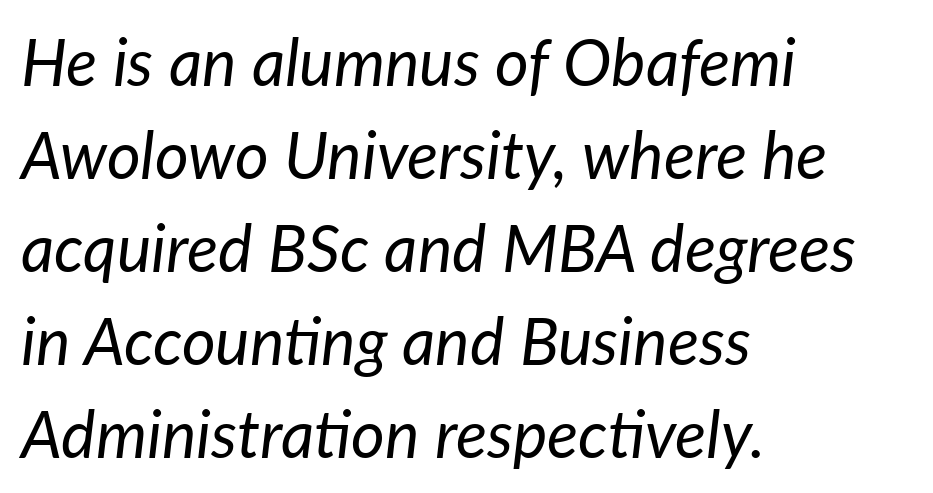
{"italic": "yes", "lean": "right", "slant_degrees": 7, "bold": "no", "weight": "regular", "width": "normal", "stroke_contrast": "low", "x_height": "medium", "monospaced": "no", "underline": "no", "align": "left", "line_spacing": "normal", "line_spacing_ratio": 1.43, "letter_spacing": "normal", "letter_spacing_em": 0.0, "glyph_px": 65}
